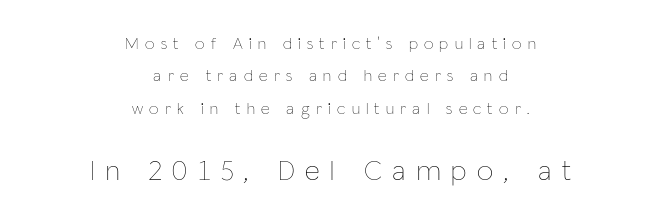
Q: Is the text bold? A: No.
Q: Is the text italic (slanted)? A: No, it is upright.
Q: Is the text underlined? A: No.
Q: How is the paragraph aligned? A: Centered.
Q: Is the spacing between letters normal or unusually wide? A: Unusually wide.
Q: Is the spacing between lines tight, normal or loose? A: Loose.
Q: Which block of text is set in a larger size, the first (top) or the second (bottom)? A: The second (bottom) one.
Q: Width (condensed, normal, or wide)? A: Condensed.
Q: Stroke contrast? A: Low.
Q: x-height? A: Medium.
Q: Monospaced? A: No.
